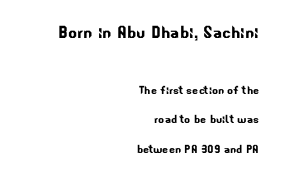
{"underline": "no", "align": "right", "line_spacing": "loose", "line_spacing_ratio": 2.1, "letter_spacing": "normal", "letter_spacing_em": 0.0, "larger_block": "first", "size_ratio": 1.5, "glyph_px": 21}
